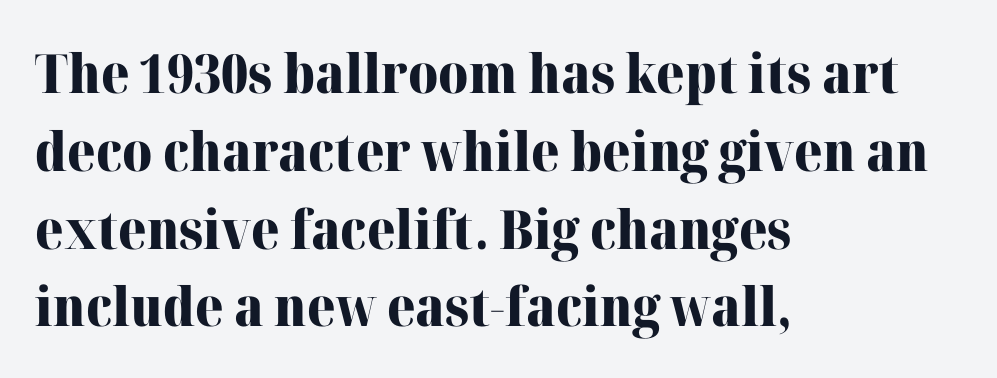
Anything drawn beneath the words? Only blank space. How would I describe the line gaps? Plain and ordinary. The paragraph shown leans on its left margin. Look at the stroke-to-counter ratio: heavy, a bold. Observe the ordinary spacing: letters are neighbours, not strangers.
